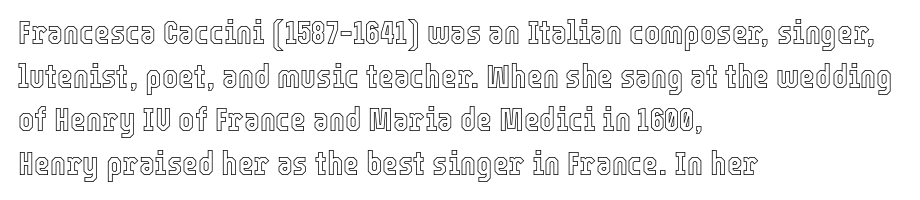
The image shows 34 px condensed type, upright; set left-aligned, normal line spacing (1.28x), normal letter spacing, not underlined; a medium x-height.
